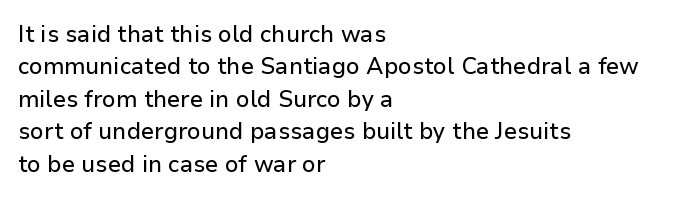
Rule under the text: the space is simply empty. Glyph-to-glyph distance matches everyday printed text. This block has exactly the height ordinary leading produces. Every character sits straight up, as roman type does. Teacher's note: observe the even left margin — that is flush-left alignment.
